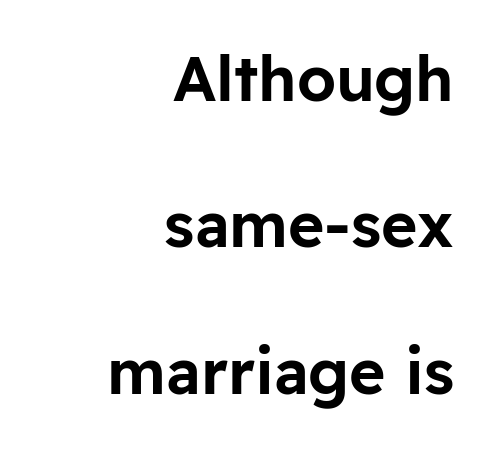
Q: Is the text italic (slanted)? A: No, it is upright.
Q: Is the typeface a serif or a sans-serif typeface? A: Sans-serif.
Q: Is the text underlined? A: No.
Q: How is the paragraph aligned? A: Right-aligned.
Q: Is the spacing between letters normal or unusually wide? A: Normal.
Q: Is the spacing between lines tight, normal or loose? A: Loose.
Q: Width (condensed, normal, or wide)? A: Normal.
Q: Stroke contrast? A: Low.
Q: x-height? A: Medium.
Q: Monospaced? A: No.
